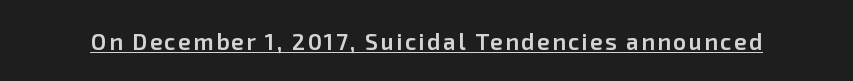
Each glyph is drawn with semibold strokes, heavier than normal yet not fully bold. The font's upright variant was chosen for this text. A typographer would call this underscored text.
